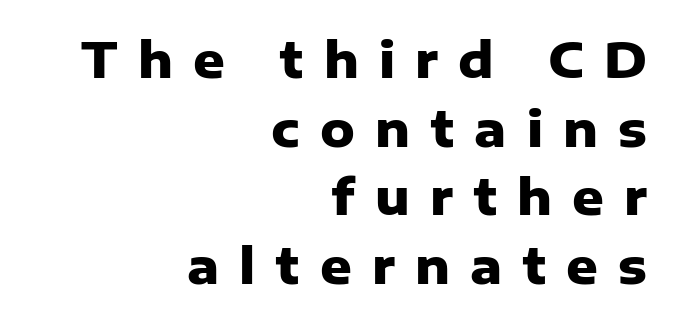
The image shows 49 px heavy sans-serif type, upright; set right-aligned, normal line spacing (1.4x), unusually wide letter spacing (+0.41 em), not underlined; low stroke contrast and a medium x-height.
